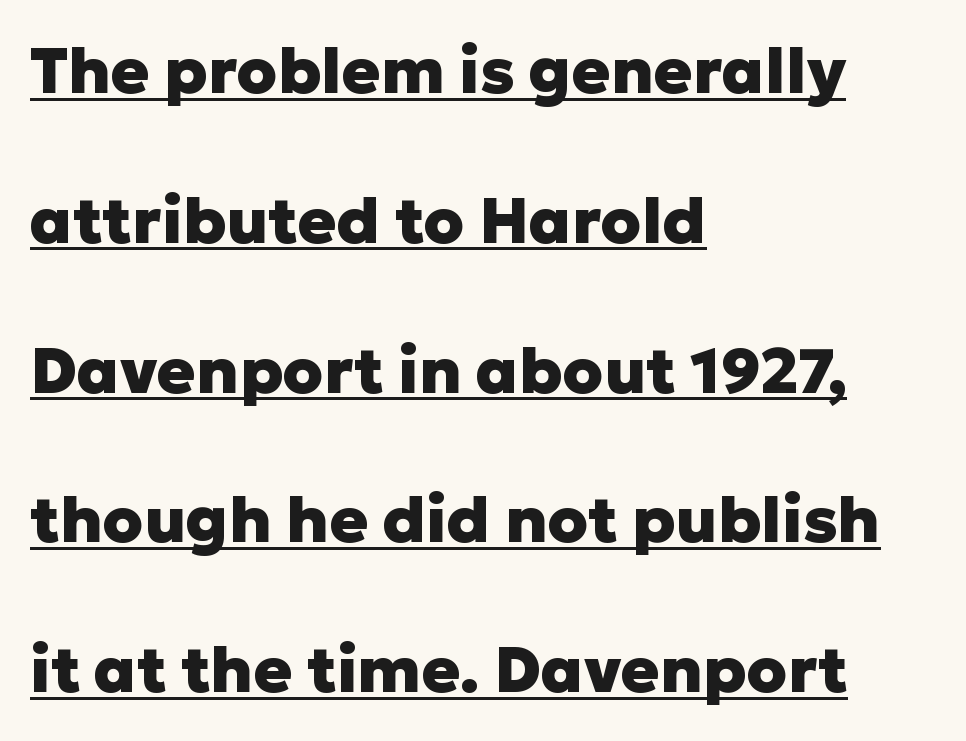
What's the leading like? Stretched, with rows far apart. The type sits square on the baseline with zero lean. The rendered words wear a rule along their underside. A typesetter would call this proportional, since set widths differ per character. This rendering employs a face without finishing strokes, i.e., a sans-serif. Look at the tracking — it's just the regular setting, nothing added.
